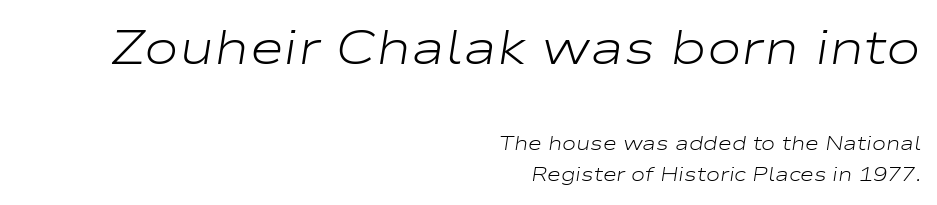
What's the leading like? Ordinary, nothing unusual. Characters are canted at an angle relative to the baseline's perpendicular. Block one is the big one; block two sits smaller underneath. Think of a printed novel: that variable character pitch is what you see here. Rule under the text: the space is simply empty. Look at the tracking — it's just the regular setting, nothing added.
